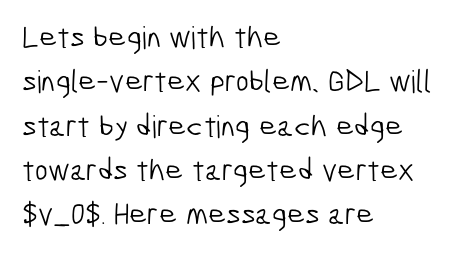
The image shows 31 px light, condensed sans-serif type; set left-aligned, normal line spacing (1.43x), normal letter spacing, not underlined; low stroke contrast and a medium x-height.
